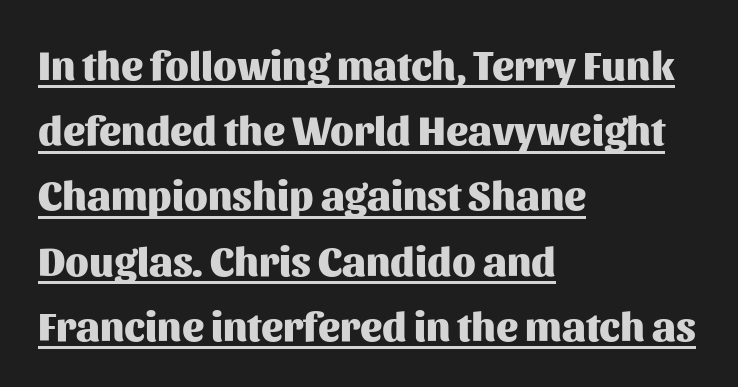
Honestly, the row spacing looks completely unremarkable. Emphasis is given by a line drawn under the lettering. The line texture is even and compact thanks to regular tracking. Note the varied advance widths — an 'i' is clearly narrower than an 'm'.
